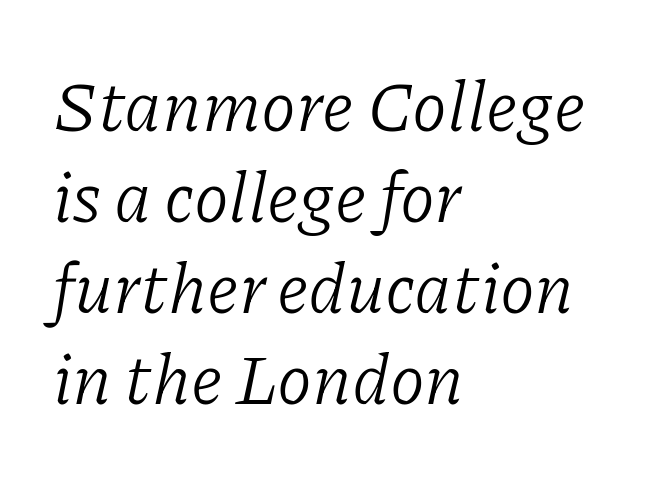
Q: Is the text bold? A: No.
Q: Is the text italic (slanted)? A: Yes, it leans right by about 11 degrees.
Q: Is the typeface a serif or a sans-serif typeface? A: Serif.
Q: Is the text underlined? A: No.
Q: How is the paragraph aligned? A: Left-aligned.
Q: Is the spacing between letters normal or unusually wide? A: Normal.
Q: Is the spacing between lines tight, normal or loose? A: Normal.
Q: Width (condensed, normal, or wide)? A: Normal.
Q: Stroke contrast? A: Low.
Q: x-height? A: Medium.
Q: Monospaced? A: No.
